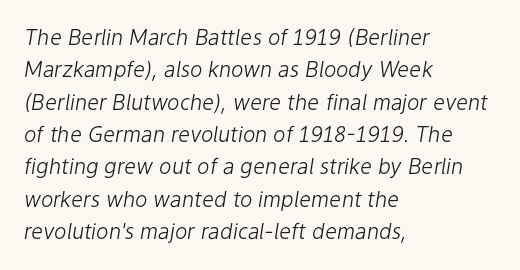
The image shows 21 px text type, italic (leaning right); set left-aligned, normal line spacing (1.54x), normal letter spacing, not underlined.
